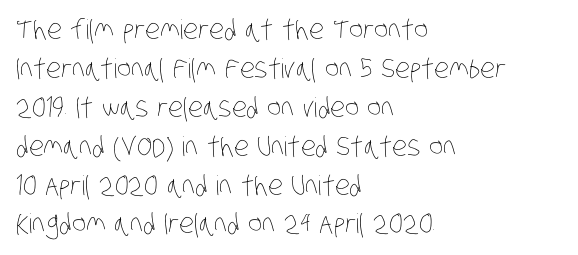
The image shows 27 px text type; set left-aligned, normal line spacing (1.44x), normal letter spacing, not underlined.
